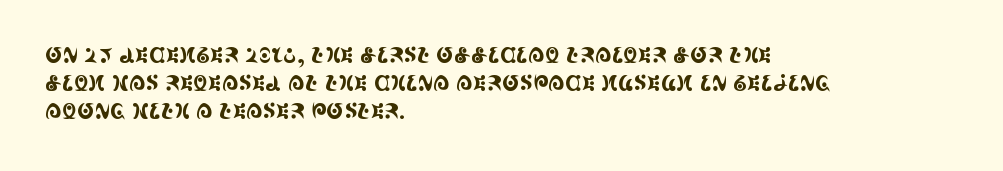
The image shows 21 px text type, upright; set left-aligned, normal line spacing (1.34x), normal letter spacing, not underlined.
